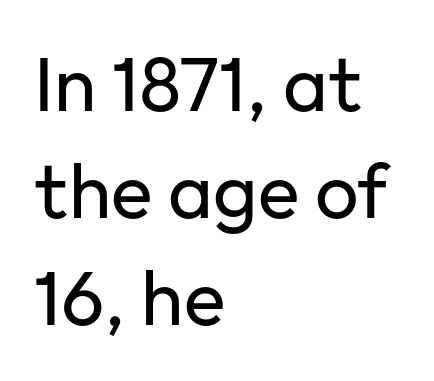
{"serif": "no", "italic": "no", "bold": "no", "weight": "regular", "width": "normal", "stroke_contrast": "low", "x_height": "medium", "monospaced": "no", "underline": "no", "align": "left", "line_spacing": "normal", "line_spacing_ratio": 1.39, "letter_spacing": "normal", "letter_spacing_em": 0.0, "glyph_px": 77}
